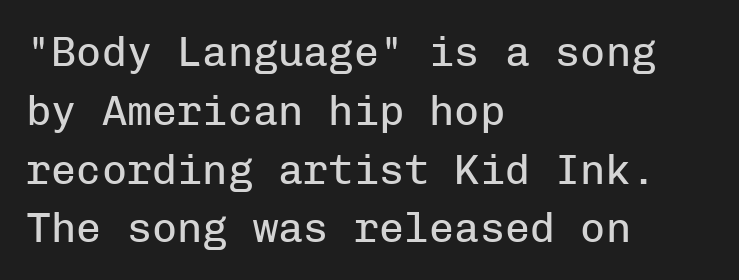
Words appear dense and cohesive because spacing is normal. Here the designer chose a console-style face with uniform glyph widths. Is the block centered? No — it sits flush against the left margin. Is this a heavy cut? Hardly; it is regular or lighter. The specimen reads as upright at a glance. Letterform terminals end flat and unadorned throughout the passage.
